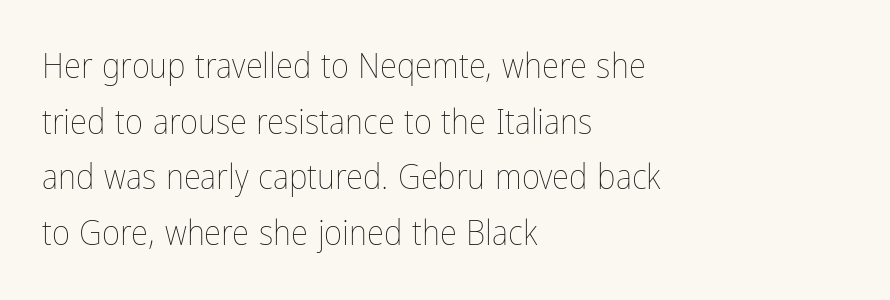
{"italic": "no", "bold": "no", "weight": "thin", "width": "condensed", "stroke_contrast": "low", "x_height": "medium", "monospaced": "no", "underline": "no", "align": "left", "line_spacing": "normal", "line_spacing_ratio": 1.59, "letter_spacing": "normal", "letter_spacing_em": 0.0, "glyph_px": 35}
